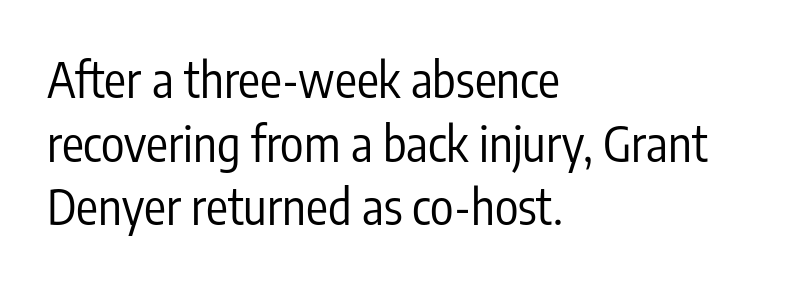
{"serif": "no", "italic": "no", "bold": "no", "weight": "regular", "width": "condensed", "stroke_contrast": "low", "x_height": "medium", "monospaced": "no", "underline": "no", "align": "left", "line_spacing": "normal", "line_spacing_ratio": 1.3, "letter_spacing": "normal", "letter_spacing_em": 0.0, "glyph_px": 49}
